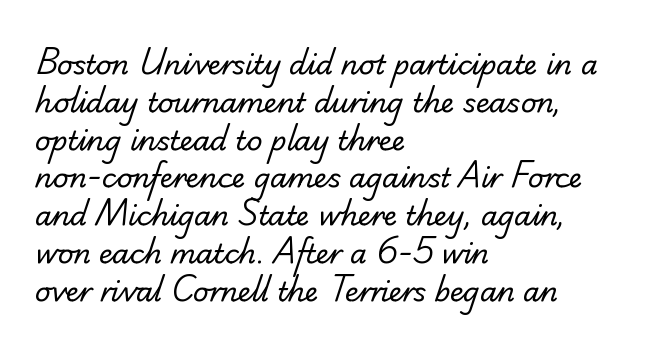
Q: Is the text bold? A: No.
Q: Is the text underlined? A: No.
Q: How is the paragraph aligned? A: Left-aligned.
Q: Is the spacing between letters normal or unusually wide? A: Normal.
Q: Is the spacing between lines tight, normal or loose? A: Normal.
